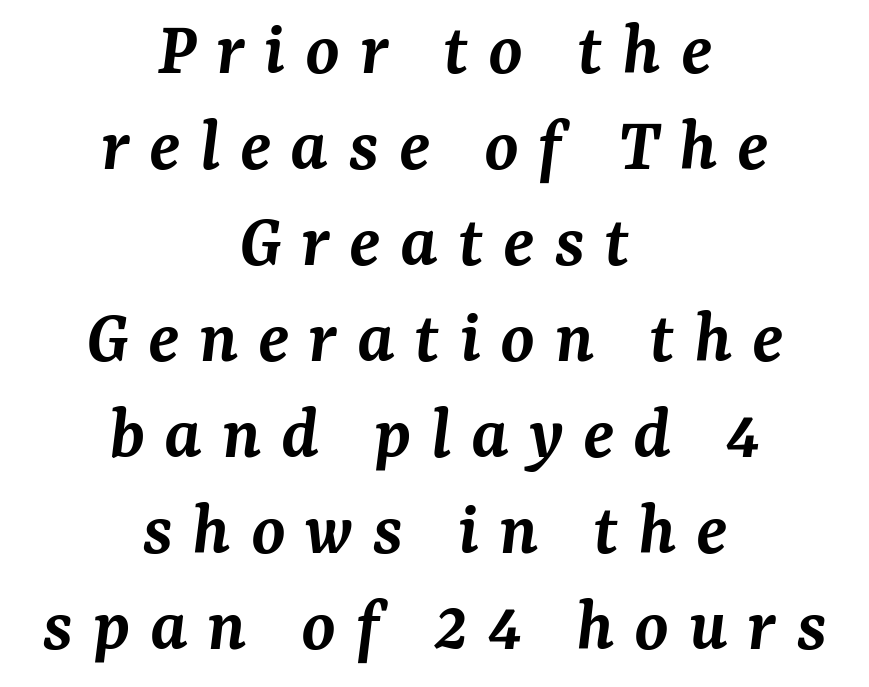
What kind of face is this? One with serifs. The letters are spread apart with noticeably loose tracking. The typography opts for an oblique posture over an upright one. Teacher's note: observe the equal gaps on both sides — that is centered alignment.
